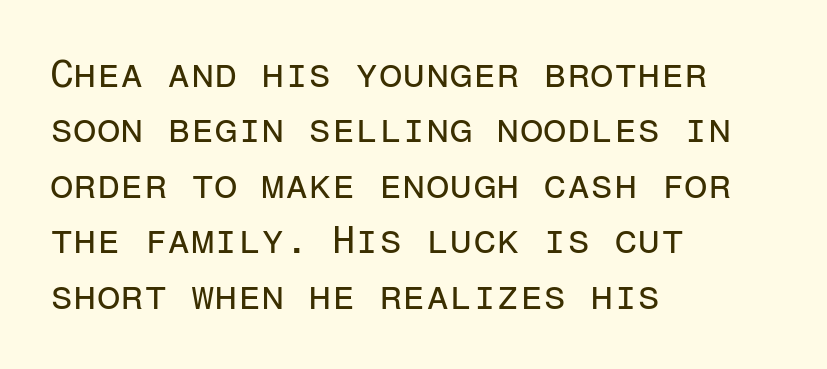
{"serif": "no", "italic": "no", "bold": "no", "weight": "regular", "width": "normal", "stroke_contrast": "low", "x_height": "medium", "monospaced": "yes", "underline": "no", "align": "left", "line_spacing": "normal", "line_spacing_ratio": 1.46, "letter_spacing": "normal", "letter_spacing_em": 0.0, "glyph_px": 38}
